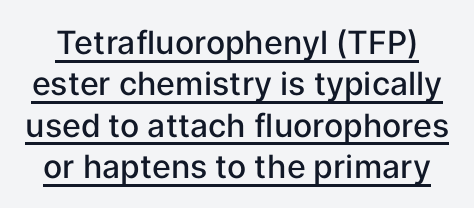
The image shows 32 px semibold sans-serif type, upright; set normal line spacing (1.29x), normal letter spacing, underlined; low stroke contrast and a medium x-height.
